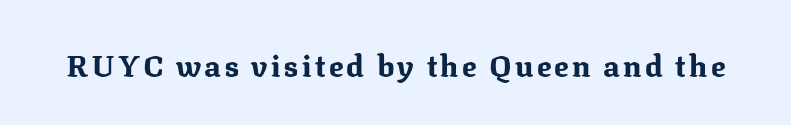
Q: Is the text bold? A: Yes.
Q: Is the text italic (slanted)? A: No, it is upright.
Q: Is the typeface a serif or a sans-serif typeface? A: Serif.
Q: Is the text underlined? A: No.
Q: Width (condensed, normal, or wide)? A: Normal.
Q: Stroke contrast? A: Medium.
Q: x-height? A: Medium.
Q: Monospaced? A: No.
